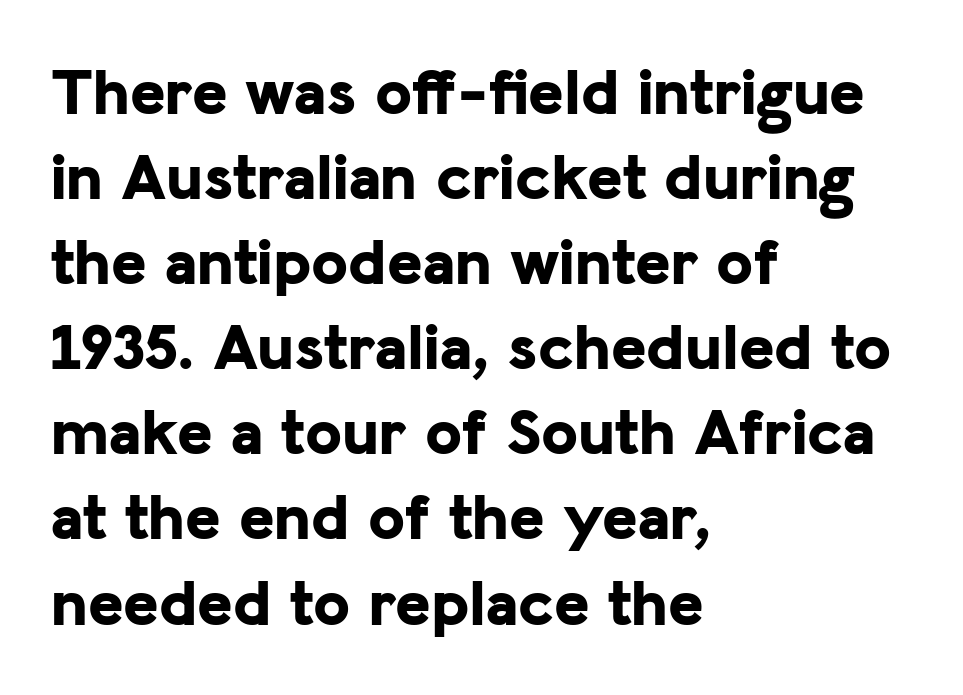
Q: Is the text bold? A: Yes.
Q: Is the text italic (slanted)? A: No, it is upright.
Q: Is the typeface a serif or a sans-serif typeface? A: Sans-serif.
Q: Is the text underlined? A: No.
Q: How is the paragraph aligned? A: Left-aligned.
Q: Is the spacing between letters normal or unusually wide? A: Normal.
Q: Is the spacing between lines tight, normal or loose? A: Normal.
Q: Width (condensed, normal, or wide)? A: Normal.
Q: Stroke contrast? A: Low.
Q: x-height? A: Medium.
Q: Monospaced? A: No.
